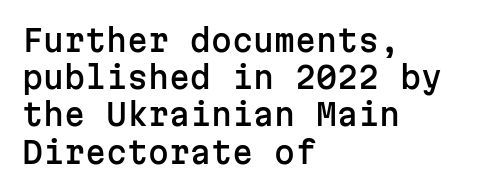
Q: Is the text italic (slanted)? A: No, it is upright.
Q: Is the typeface a serif or a sans-serif typeface? A: Sans-serif.
Q: Is the text underlined? A: No.
Q: How is the paragraph aligned? A: Left-aligned.
Q: Is the spacing between letters normal or unusually wide? A: Normal.
Q: Width (condensed, normal, or wide)? A: Normal.
Q: Stroke contrast? A: Low.
Q: x-height? A: Medium.
Q: Monospaced? A: Yes.
